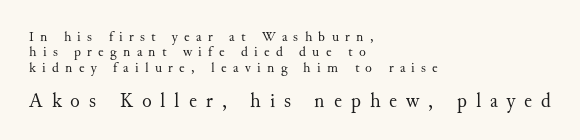
Do the letters lean? They stand straight. Unbolded letterforms with no extra heft. Tightly led — the rows are bunched. Students, note that the glyphs here are deliberately spaced far apart. The area under the type is left untouched. A student would notice the bottom passage is typeset larger than what precedes it.
